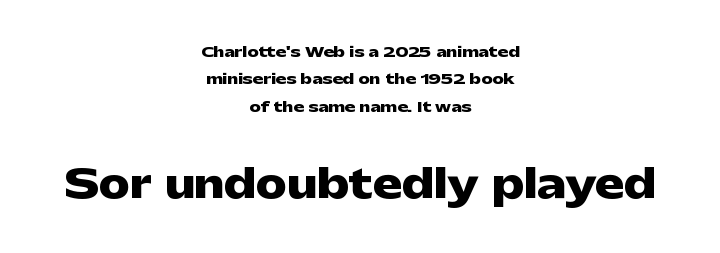
The image shows 39 px heavy, wide sans-serif type, upright; set centered, loose line spacing (1.96x), normal letter spacing, not underlined; the second (bottom) block is 2.79x larger; low stroke contrast and a medium x-height.
